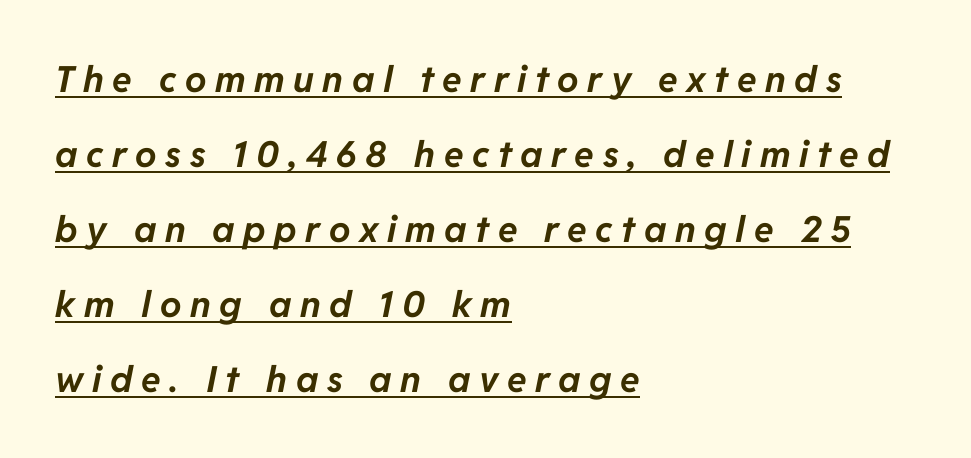
{"italic": "yes", "lean": "right", "slant_degrees": 11, "bold": "yes", "weight": "bold", "width": "normal", "stroke_contrast": "low", "x_height": "medium", "monospaced": "no", "underline": "yes", "align": "left", "line_spacing": "loose", "line_spacing_ratio": 2.08, "letter_spacing": "wide", "letter_spacing_em": 0.24, "glyph_px": 36}
